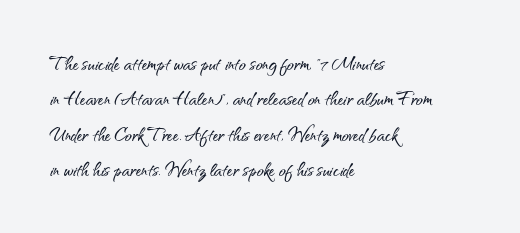
Q: Is the text italic (slanted)? A: Yes.
Q: Is the text underlined? A: No.
Q: How is the paragraph aligned? A: Left-aligned.
Q: Is the spacing between letters normal or unusually wide? A: Normal.
Q: Is the spacing between lines tight, normal or loose? A: Normal.
